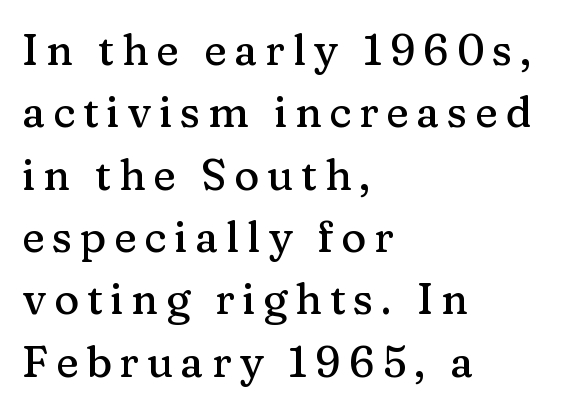
{"serif": "yes", "italic": "no", "width": "normal", "stroke_contrast": "medium", "x_height": "medium", "monospaced": "no", "underline": "no", "align": "left", "line_spacing": "normal", "line_spacing_ratio": 1.45, "glyph_px": 43}
